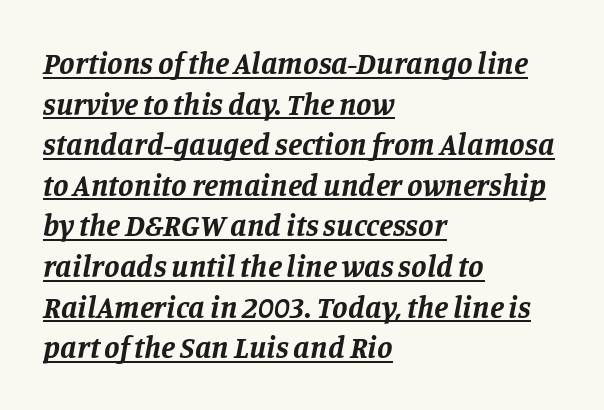
Does the type have serifs? Yes, each stem ends in a small foot. Strong, thick strokes mark this as bold type. Decoration check: the copy is underlined. Every row of glyphs begins at an identical x-position on the left. Honestly, the row spacing looks completely unremarkable.
